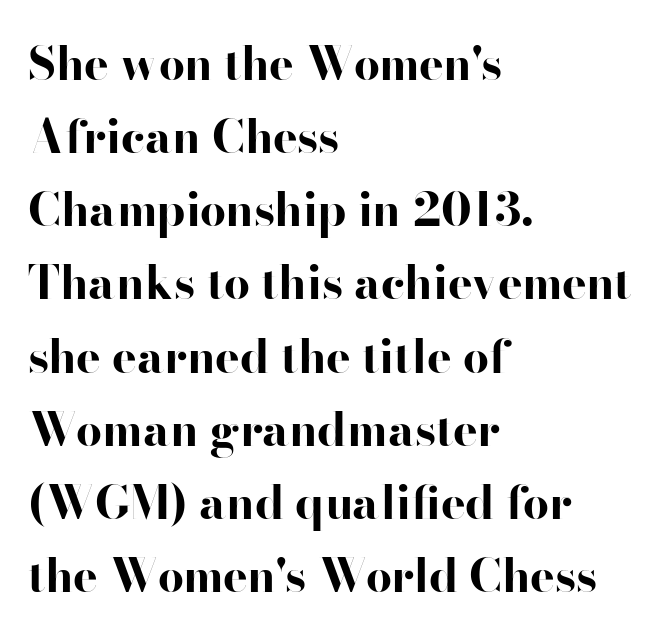
{"serif": "no", "italic": "no", "bold": "yes", "weight": "bold", "width": "wide", "stroke_contrast": "high", "x_height": "small", "monospaced": "no", "underline": "no", "align": "left", "line_spacing": "normal", "line_spacing_ratio": 1.59, "letter_spacing": "normal", "letter_spacing_em": 0.0, "glyph_px": 46}
